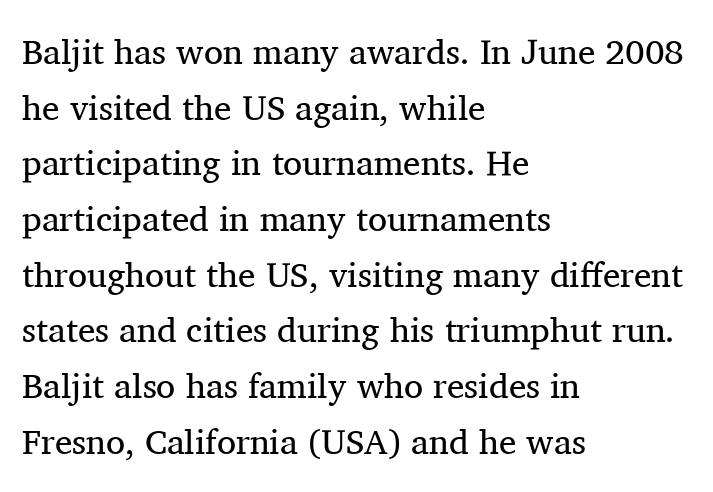
Q: Is the text bold? A: No.
Q: Is the text italic (slanted)? A: No, it is upright.
Q: Is the typeface a serif or a sans-serif typeface? A: Serif.
Q: Is the text underlined? A: No.
Q: How is the paragraph aligned? A: Left-aligned.
Q: Is the spacing between letters normal or unusually wide? A: Normal.
Q: Is the spacing between lines tight, normal or loose? A: Normal.
Q: Width (condensed, normal, or wide)? A: Normal.
Q: Stroke contrast? A: Medium.
Q: x-height? A: Medium.
Q: Monospaced? A: No.
